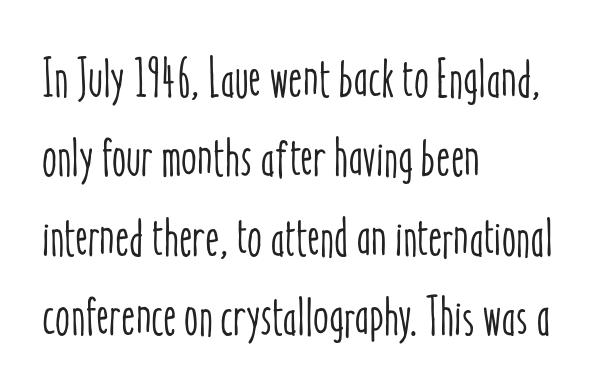
Q: Is the text italic (slanted)? A: No, it is upright.
Q: Is the text underlined? A: No.
Q: How is the paragraph aligned? A: Left-aligned.
Q: Is the spacing between letters normal or unusually wide? A: Normal.
Q: Is the spacing between lines tight, normal or loose? A: Normal.
Q: Width (condensed, normal, or wide)? A: Condensed.
Q: Stroke contrast? A: Low.
Q: x-height? A: Medium.
Q: Monospaced? A: No.
